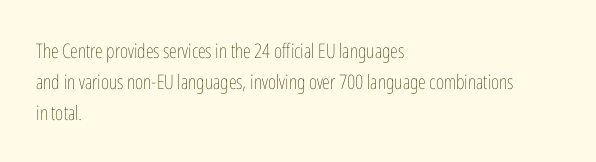
Unmarked baselines from the first word to the last. Between one letter and the next there's only the usual sliver of space. Left-aligned paragraph, ragged on the right. Compared with typical paragraphs, the rows here are spaced about the same. It's the straight-up-and-down kind of type.
